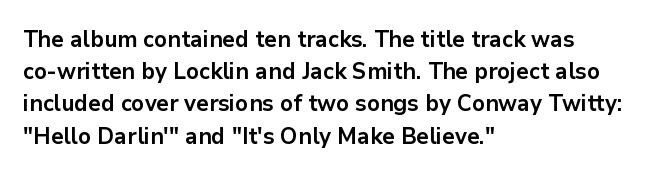
Q: Is the text bold? A: Yes.
Q: Is the text italic (slanted)? A: No, it is upright.
Q: Is the text underlined? A: No.
Q: How is the paragraph aligned? A: Left-aligned.
Q: Is the spacing between letters normal or unusually wide? A: Normal.
Q: Is the spacing between lines tight, normal or loose? A: Normal.
